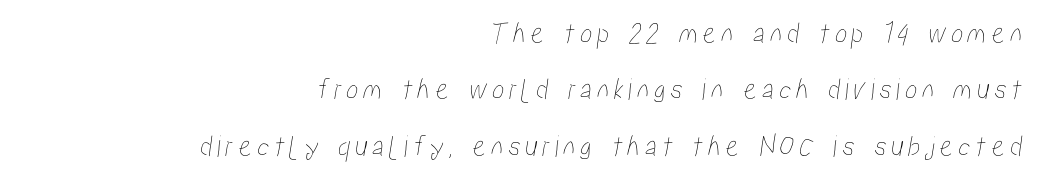
Varying glyph widths throughout — classic text-font behaviour. If you drew a ruler down the right edge, every line would touch it. The glyphs are unaccompanied by any horizontal stroke below them.
